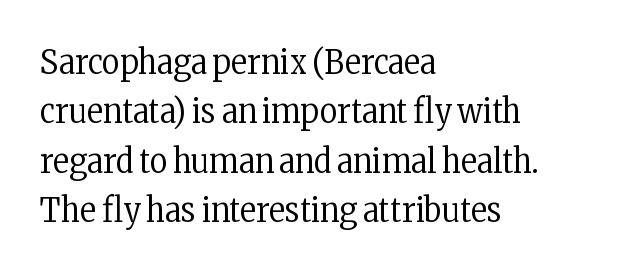
Q: Is the text bold? A: No.
Q: Is the text italic (slanted)? A: No, it is upright.
Q: Is the typeface a serif or a sans-serif typeface? A: Serif.
Q: Is the text underlined? A: No.
Q: How is the paragraph aligned? A: Left-aligned.
Q: Is the spacing between letters normal or unusually wide? A: Normal.
Q: Is the spacing between lines tight, normal or loose? A: Normal.
Q: Width (condensed, normal, or wide)? A: Condensed.
Q: Stroke contrast? A: Low.
Q: x-height? A: Medium.
Q: Monospaced? A: No.
